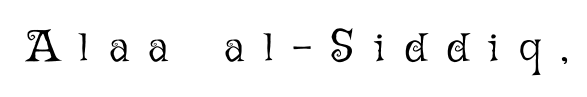
You could not count columns in this text — the font is proportionally spaced. Check under the words: just untouched page. Stems here are at most as thick as an everyday book face. If you drew a line through each stem, it would be perfectly vertical. Glyph-to-glyph distance is far greater than everyday printed text.
